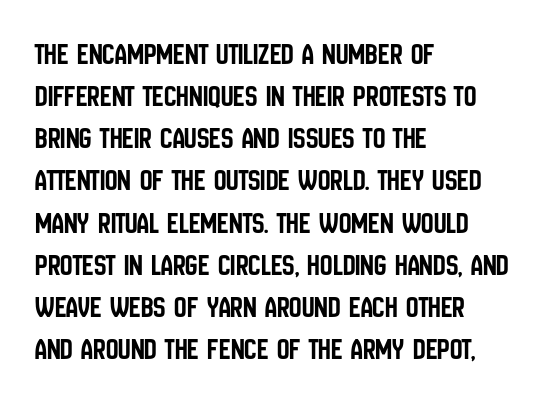
The vertical gap from one line to the next is medium. Ascenders rise straight up at ninety degrees. The passage shown has conventional tracking throughout. Has an underline been added? It has not. Typeset ragged right — the left edge is the straight one.
